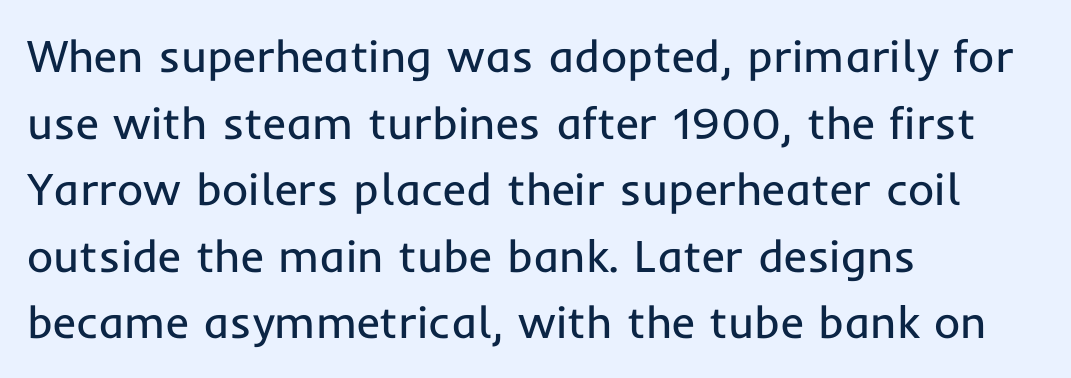
These lines are rendered in a variable-pitch font. No feet cap the strokes, marking this as sans-serif type. Is the type heavy? It reads as light-to-regular instead. Posture: upright roman.
